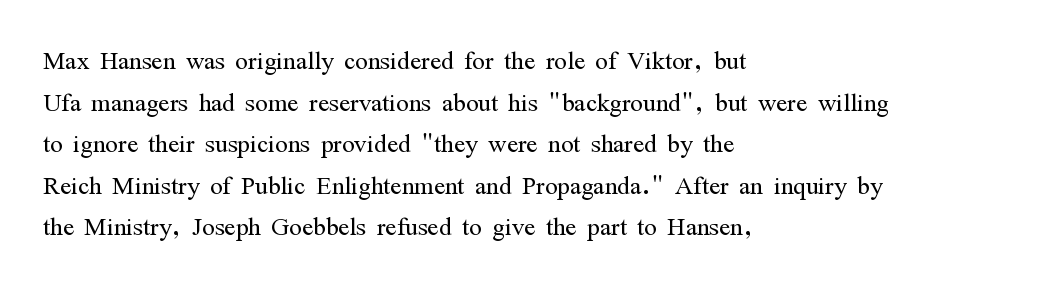
Q: Is the text bold? A: No.
Q: Is the text italic (slanted)? A: No, it is upright.
Q: Is the typeface a serif or a sans-serif typeface? A: Serif.
Q: Is the text underlined? A: No.
Q: How is the paragraph aligned? A: Left-aligned.
Q: Is the spacing between letters normal or unusually wide? A: Normal.
Q: Is the spacing between lines tight, normal or loose? A: Normal.
Q: Width (condensed, normal, or wide)? A: Condensed.
Q: Stroke contrast? A: Medium.
Q: x-height? A: Medium.
Q: Monospaced? A: No.
